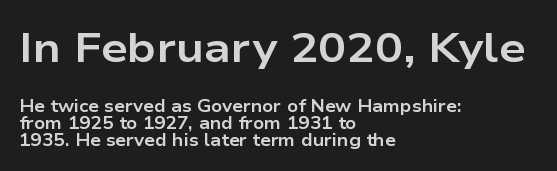
The image shows 42 px bold, wide sans-serif type, upright; set left-aligned, tight line spacing (0.99x), normal letter spacing, not underlined; the first (top) block is 2.47x larger; low stroke contrast and a medium x-height.
